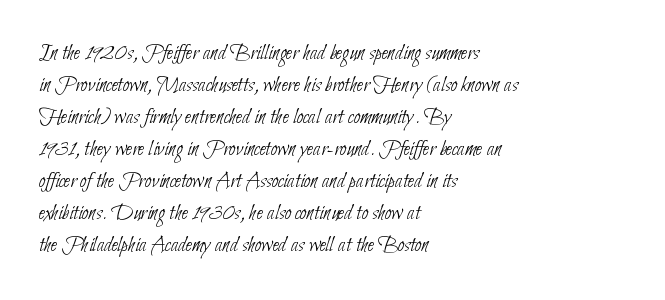
{"bold": "no", "underline": "no", "align": "left", "line_spacing": "normal", "line_spacing_ratio": 1.39, "letter_spacing": "normal", "letter_spacing_em": 0.0, "glyph_px": 23}
